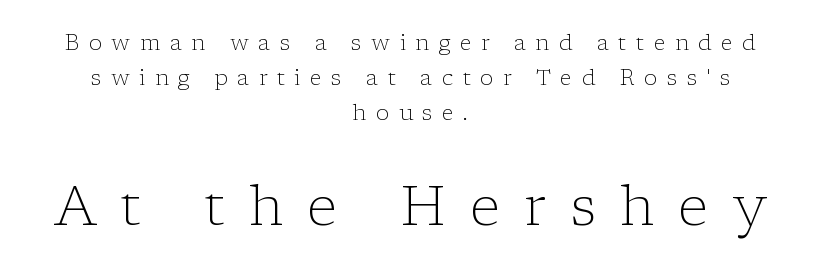
{"serif": "yes", "italic": "no", "bold": "no", "weight": "light", "width": "normal", "stroke_contrast": "low", "x_height": "medium", "monospaced": "no", "underline": "no", "align": "center", "line_spacing": "normal", "line_spacing_ratio": 1.6, "letter_spacing": "wide", "letter_spacing_em": 0.43, "larger_block": "second", "size_ratio": 2.55, "glyph_px": 56}
